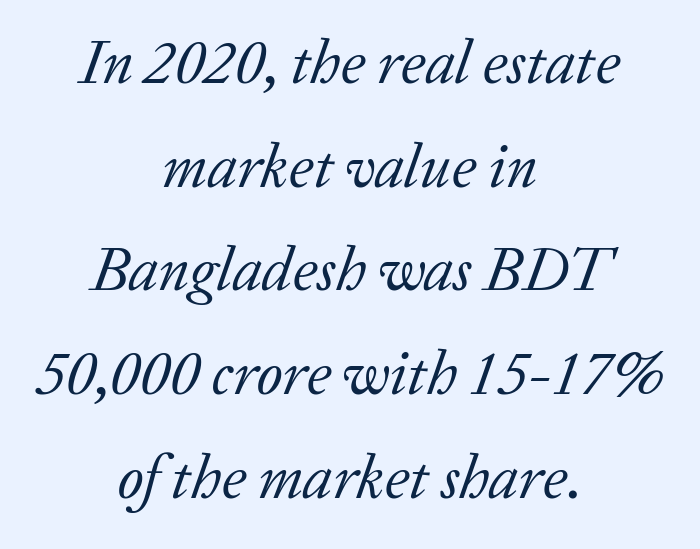
The image shows 61 px regular-weight serif type, italic (leaning right); set centered, normal line spacing (1.7x), normal letter spacing, not underlined; low stroke contrast and a medium x-height.
